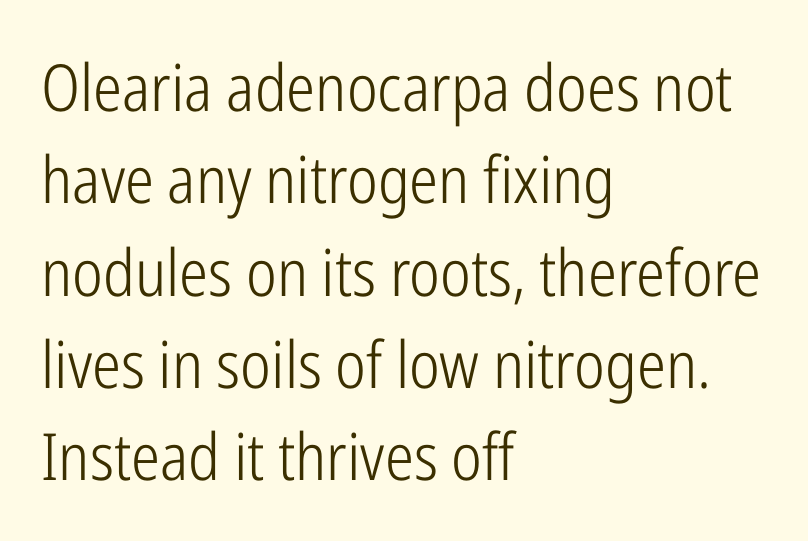
Q: Is the text bold? A: No.
Q: Is the text italic (slanted)? A: No, it is upright.
Q: Is the typeface a serif or a sans-serif typeface? A: Sans-serif.
Q: Is the text underlined? A: No.
Q: How is the paragraph aligned? A: Left-aligned.
Q: Is the spacing between letters normal or unusually wide? A: Normal.
Q: Is the spacing between lines tight, normal or loose? A: Normal.
Q: Width (condensed, normal, or wide)? A: Condensed.
Q: Stroke contrast? A: Low.
Q: x-height? A: Medium.
Q: Monospaced? A: No.
